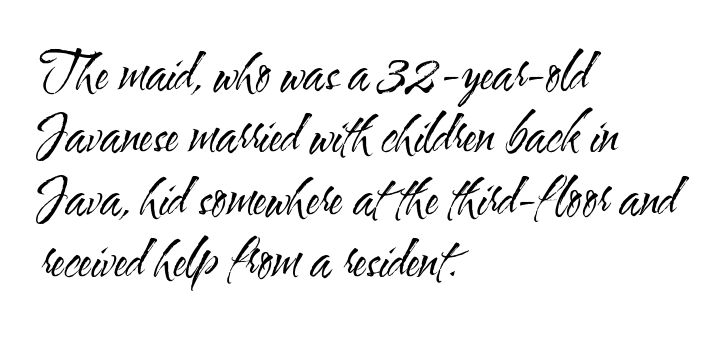
Line beginnings align vertically; line endings do not. The typesetting does not lean heavy: it is not bold. These lines keep a tight, regular rhythm from letter to letter. Font category for this specimen: sans-serif.
